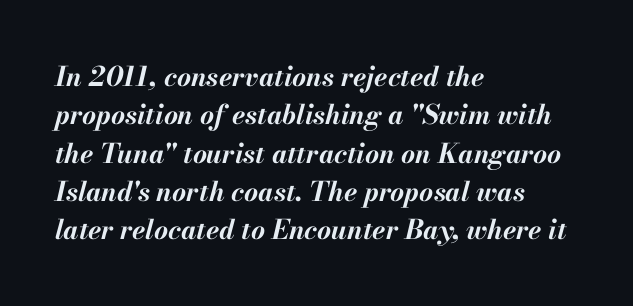
{"italic": "yes", "lean": "right", "slant_degrees": 13, "bold": "yes", "underline": "no", "align": "left", "line_spacing": "normal", "line_spacing_ratio": 1.42, "letter_spacing": "normal", "letter_spacing_em": 0.0, "glyph_px": 27}
